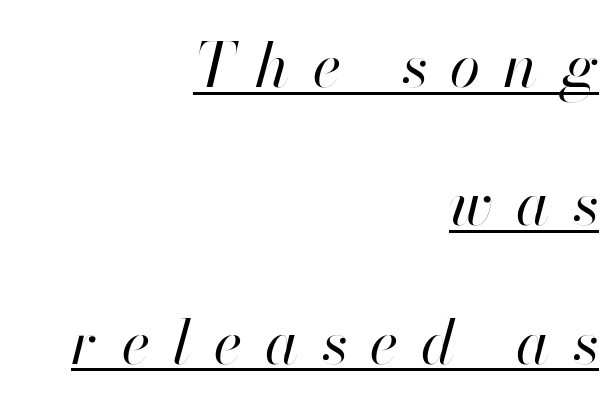
Each letter keeps its own natural width here, so spacing adapts to shape. The letters are slanted; this is an italic face. Characters follow at a spacing far wider than the type designer built in. These characters rest on top of a visible drawn line. Unbolded letterforms with no extra heft.
